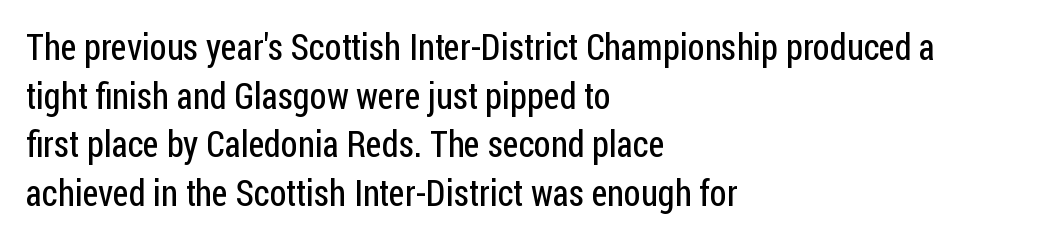
{"serif": "no", "italic": "no", "bold": "no", "weight": "regular", "width": "condensed", "stroke_contrast": "low", "x_height": "medium", "monospaced": "no", "underline": "no", "align": "left", "line_spacing": "normal", "line_spacing_ratio": 1.35, "letter_spacing": "normal", "letter_spacing_em": 0.0, "glyph_px": 36}
